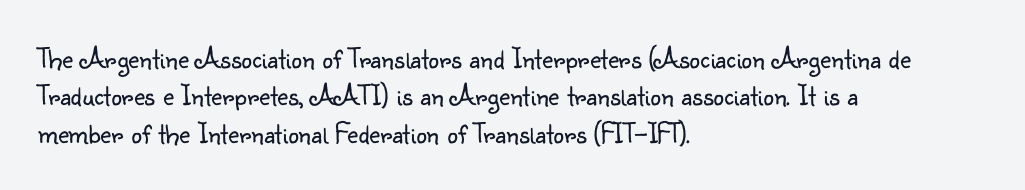
This is roman type, the default non-slanted kind. Type without underlining. Between one letter and the next there's only the usual sliver of space. The face looks like a standard text weight, possibly lighter.
